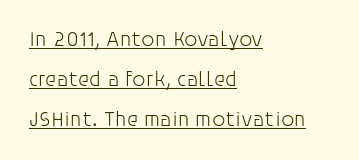
{"italic": "no", "bold": "no", "underline": "yes", "align": "left", "line_spacing": "loose", "line_spacing_ratio": 1.9, "letter_spacing": "normal", "letter_spacing_em": 0.0, "glyph_px": 21}
